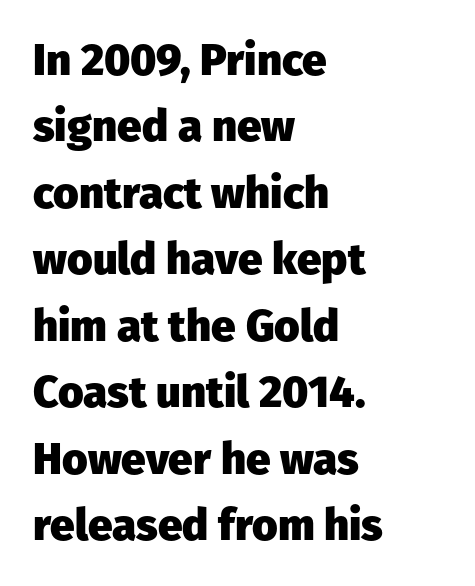
Q: Is the text bold? A: Yes.
Q: Is the text italic (slanted)? A: No, it is upright.
Q: Is the typeface a serif or a sans-serif typeface? A: Sans-serif.
Q: Is the text underlined? A: No.
Q: How is the paragraph aligned? A: Left-aligned.
Q: Is the spacing between letters normal or unusually wide? A: Normal.
Q: Is the spacing between lines tight, normal or loose? A: Normal.
Q: Width (condensed, normal, or wide)? A: Normal.
Q: Stroke contrast? A: Low.
Q: x-height? A: Medium.
Q: Monospaced? A: No.
